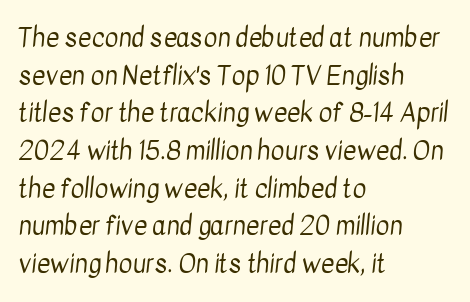
Q: Is the text bold? A: No.
Q: Is the text underlined? A: No.
Q: How is the paragraph aligned? A: Left-aligned.
Q: Is the spacing between letters normal or unusually wide? A: Normal.
Q: Is the spacing between lines tight, normal or loose? A: Normal.
